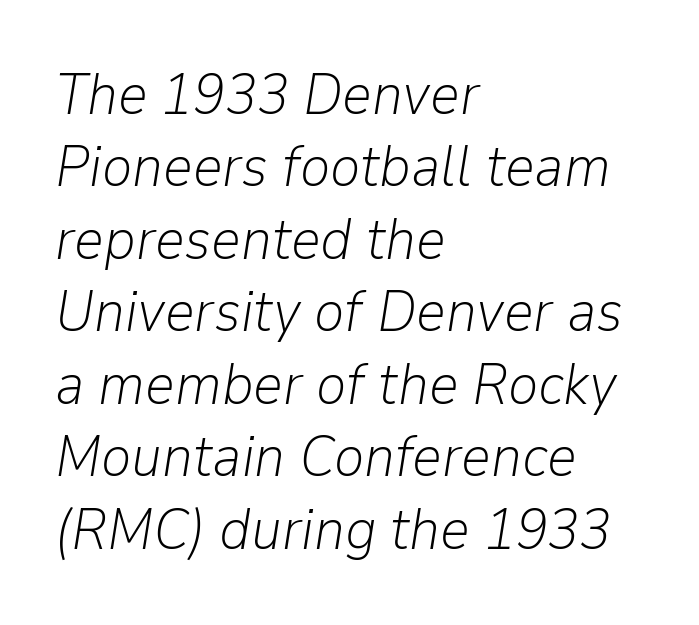
Q: Is the text bold? A: No.
Q: Is the text italic (slanted)? A: Yes, it leans right by about 9 degrees.
Q: Is the text underlined? A: No.
Q: How is the paragraph aligned? A: Left-aligned.
Q: Is the spacing between letters normal or unusually wide? A: Normal.
Q: Is the spacing between lines tight, normal or loose? A: Normal.
Q: Width (condensed, normal, or wide)? A: Normal.
Q: Stroke contrast? A: Low.
Q: x-height? A: Medium.
Q: Monospaced? A: No.
